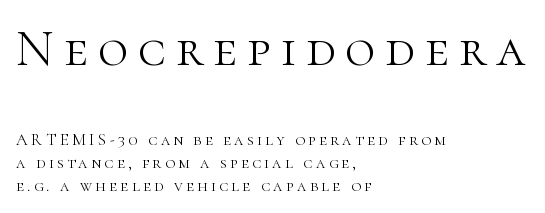
{"serif": "yes", "italic": "no", "bold": "no", "weight": "light", "width": "normal", "stroke_contrast": "high", "x_height": "medium", "monospaced": "no", "underline": "no", "align": "left", "line_spacing": "normal", "line_spacing_ratio": 1.37, "larger_block": "first", "size_ratio": 3.06, "glyph_px": 52}
